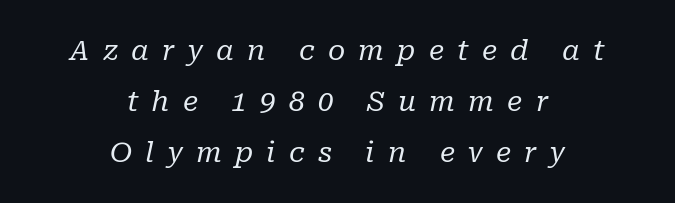
The typesetter chose a symmetrical, centered arrangement here. This is not heavy type; no bold has been used. Spacing verdict: proportional, widths tailored to each character. The glyphs in this specimen are seriffed. Substantial extra tracking has been applied to these lines. The glyphs look as if they've been sheared to an angle.
